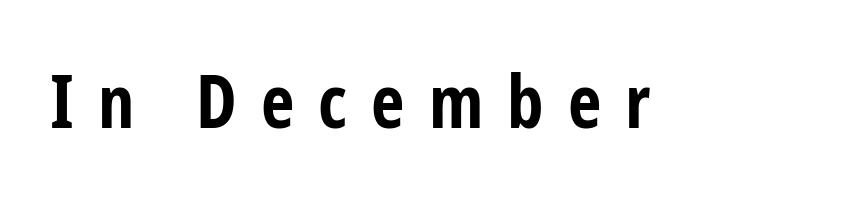
The image shows 73 px bold, condensed sans-serif type, upright; set unusually wide letter spacing (+0.33 em), not underlined; low stroke contrast and a medium x-height.
